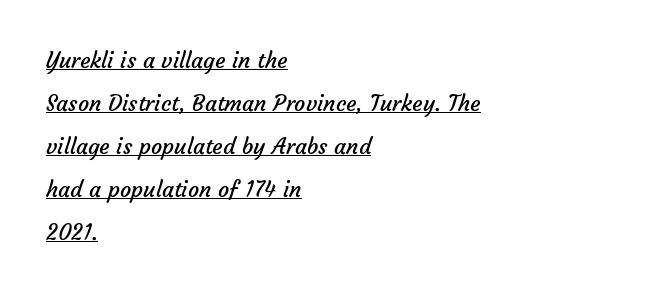
{"bold": "no", "underline": "yes", "align": "left", "line_spacing": "loose", "line_spacing_ratio": 1.95, "letter_spacing": "normal", "letter_spacing_em": 0.0, "glyph_px": 22}
